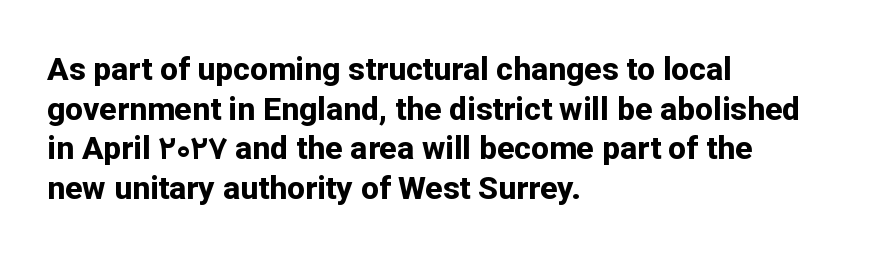
Q: Is the text bold? A: Yes.
Q: Is the text italic (slanted)? A: No, it is upright.
Q: Is the typeface a serif or a sans-serif typeface? A: Sans-serif.
Q: Is the text underlined? A: No.
Q: How is the paragraph aligned? A: Left-aligned.
Q: Is the spacing between letters normal or unusually wide? A: Normal.
Q: Width (condensed, normal, or wide)? A: Normal.
Q: Stroke contrast? A: Low.
Q: x-height? A: Medium.
Q: Monospaced? A: No.
